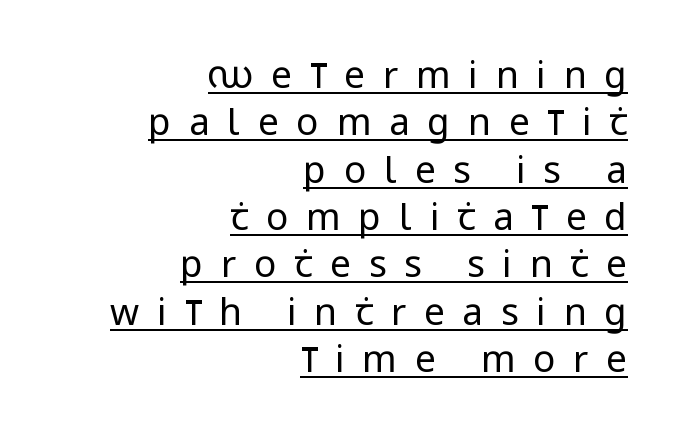
The image shows 37 px regular-weight, condensed sans-serif type, upright; set right-aligned, normal line spacing (1.28x), unusually wide letter spacing (+0.48 em), underlined; low stroke contrast and a large x-height.
